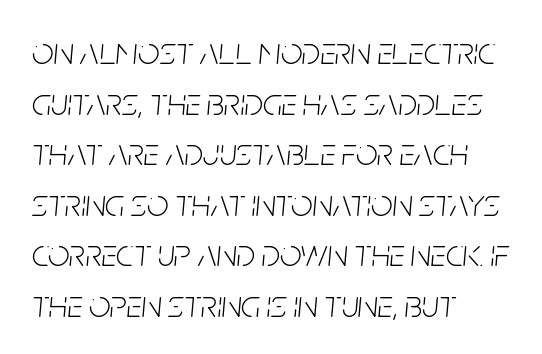
{"italic": "yes", "lean": "right", "slant_degrees": 5, "bold": "no", "weight": "light", "width": "condensed", "stroke_contrast": "low", "x_height": "large", "monospaced": "no", "underline": "no", "align": "left", "line_spacing": "normal", "line_spacing_ratio": 1.33, "letter_spacing": "normal", "letter_spacing_em": 0.0, "glyph_px": 38}
